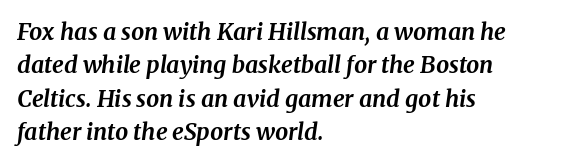
The image shows 23 px bold type, italic (leaning right); set left-aligned, normal line spacing (1.45x), normal letter spacing, not underlined.
